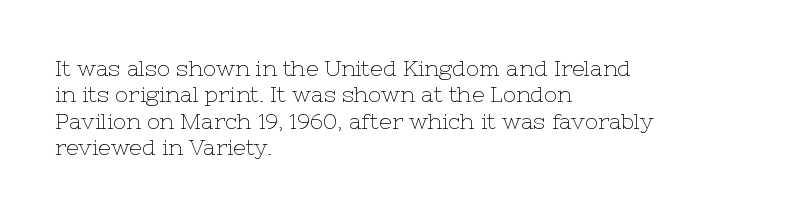
Q: Is the text bold? A: No.
Q: Is the text italic (slanted)? A: No, it is upright.
Q: Is the text underlined? A: No.
Q: How is the paragraph aligned? A: Left-aligned.
Q: Is the spacing between letters normal or unusually wide? A: Normal.
